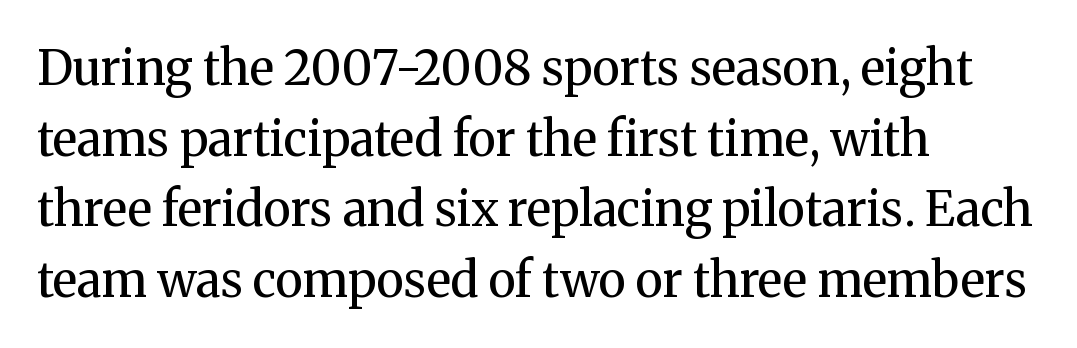
Every row of glyphs begins at an identical x-position on the left. Descenders are the only things crossing below the line. You can tell it's not italic because the verticals are truly vertical. Look at the bottom of the vertical strokes: they flare into serifs here. How would I describe the line gaps? Plain and ordinary. Think of a printed novel: that variable character pitch is what you see here.
